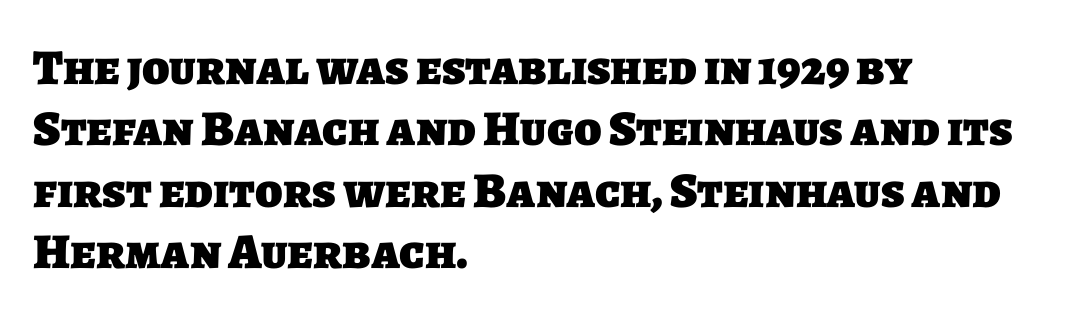
{"serif": "no", "bold": "yes", "weight": "heavy", "width": "normal", "stroke_contrast": "low", "x_height": "large", "monospaced": "no", "underline": "no", "align": "left", "line_spacing_ratio": 1.23, "letter_spacing": "normal", "letter_spacing_em": 0.0, "glyph_px": 50}
